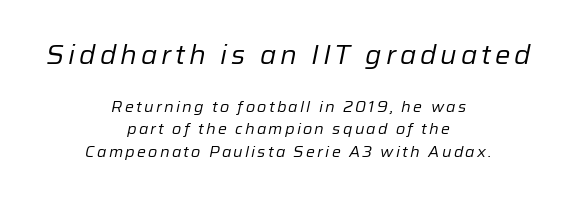
The image shows 26 px text type, italic (leaning right); set centered, normal line spacing (1.5x), not underlined; the first (top) block is 1.73x larger.
